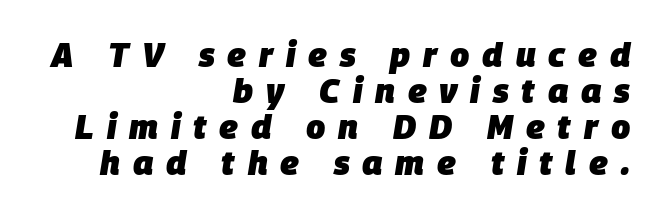
Q: Is the text bold? A: Yes.
Q: Is the text italic (slanted)? A: Yes, it leans right by about 9 degrees.
Q: Is the text underlined? A: No.
Q: How is the paragraph aligned? A: Right-aligned.
Q: Is the spacing between letters normal or unusually wide? A: Unusually wide.
Q: Is the spacing between lines tight, normal or loose? A: Tight.
Q: Width (condensed, normal, or wide)? A: Normal.
Q: Stroke contrast? A: Low.
Q: x-height? A: Large.
Q: Monospaced? A: No.
